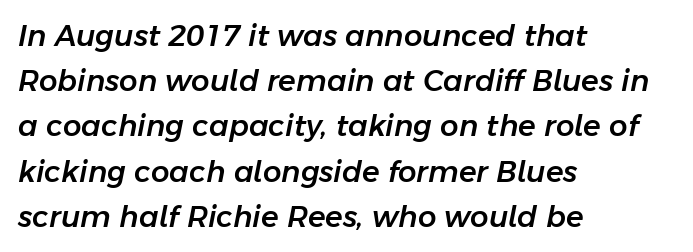
The image shows 29 px text type, italic (leaning right); set left-aligned, normal line spacing (1.56x), normal letter spacing, not underlined; low stroke contrast and a medium x-height.
